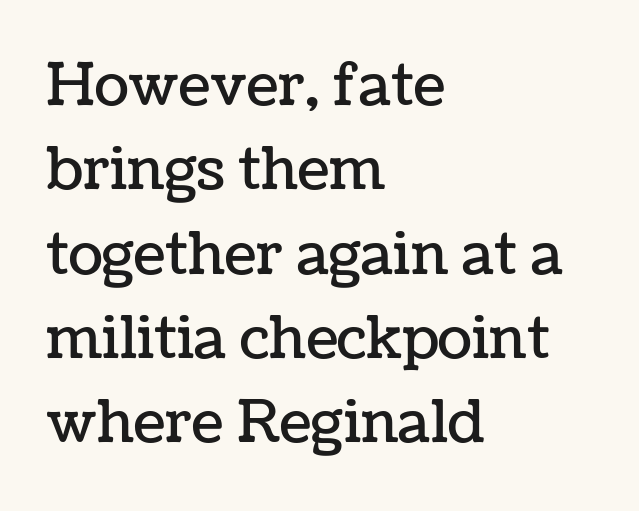
{"italic": "no", "width": "normal", "stroke_contrast": "low", "x_height": "medium", "monospaced": "no", "underline": "no", "align": "left", "line_spacing": "normal", "line_spacing_ratio": 1.48, "letter_spacing": "normal", "letter_spacing_em": 0.0, "glyph_px": 57}
